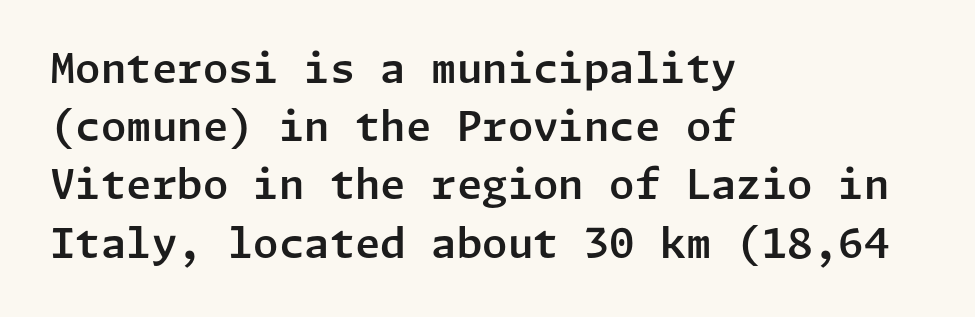
{"serif": "no", "italic": "no", "width": "normal", "stroke_contrast": "low", "x_height": "medium", "underline": "no", "align": "left", "line_spacing": "normal", "line_spacing_ratio": 1.42, "letter_spacing": "normal", "letter_spacing_em": 0.0, "glyph_px": 41}
